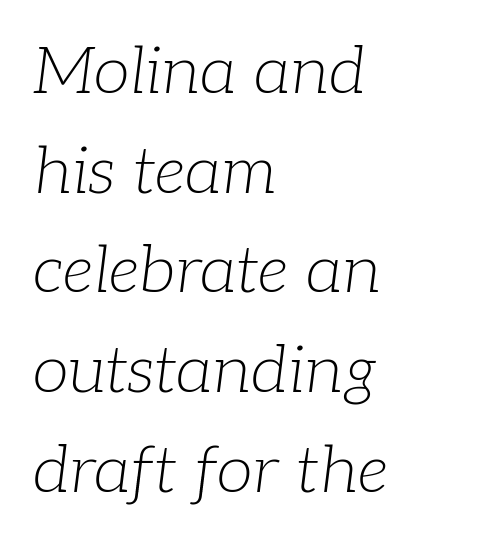
Q: Is the text bold? A: No.
Q: Is the text italic (slanted)? A: Yes, it leans right by about 7 degrees.
Q: Is the typeface a serif or a sans-serif typeface? A: Serif.
Q: Is the text underlined? A: No.
Q: How is the paragraph aligned? A: Left-aligned.
Q: Is the spacing between letters normal or unusually wide? A: Normal.
Q: Is the spacing between lines tight, normal or loose? A: Normal.
Q: Width (condensed, normal, or wide)? A: Normal.
Q: Stroke contrast? A: Low.
Q: x-height? A: Medium.
Q: Monospaced? A: No.
